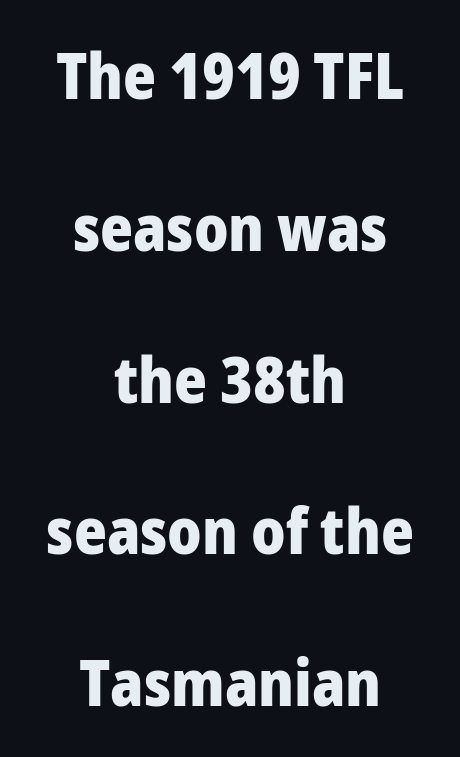
Q: Is the text bold? A: Yes.
Q: Is the text italic (slanted)? A: No, it is upright.
Q: Is the typeface a serif or a sans-serif typeface? A: Sans-serif.
Q: Is the text underlined? A: No.
Q: How is the paragraph aligned? A: Centered.
Q: Is the spacing between letters normal or unusually wide? A: Normal.
Q: Is the spacing between lines tight, normal or loose? A: Loose.
Q: Width (condensed, normal, or wide)? A: Normal.
Q: Stroke contrast? A: Low.
Q: x-height? A: Medium.
Q: Monospaced? A: No.
